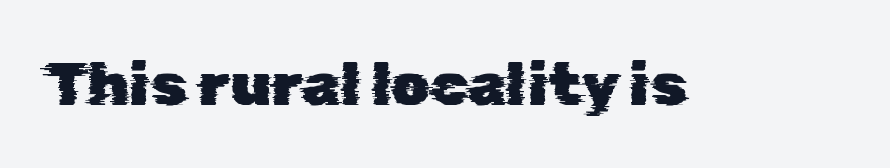
The image shows 61 px sans-serif type; set normal letter spacing, not underlined; low stroke contrast and a medium x-height.
